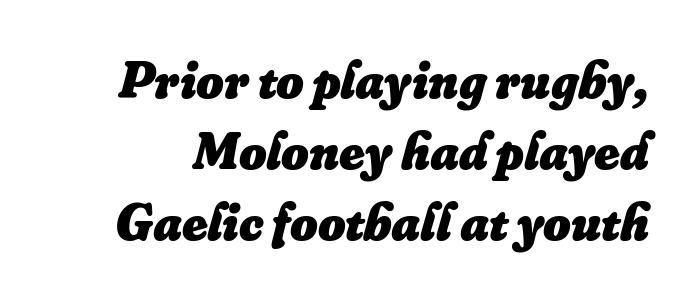
The image shows 53 px heavy type, italic (leaning right); set normal line spacing (1.34x), normal letter spacing, not underlined; low stroke contrast and a small x-height.
